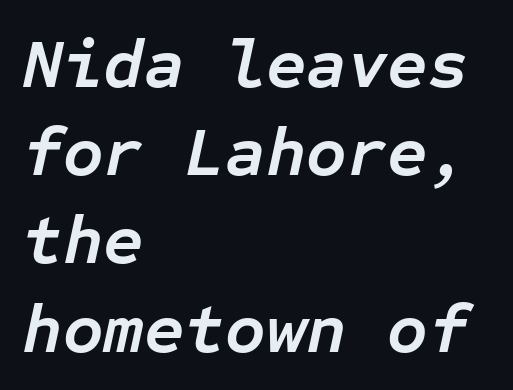
The image shows 70 px semibold type, italic (leaning right), monospaced; set left-aligned, normal line spacing (1.26x), normal letter spacing, not underlined; low stroke contrast and a medium x-height.
